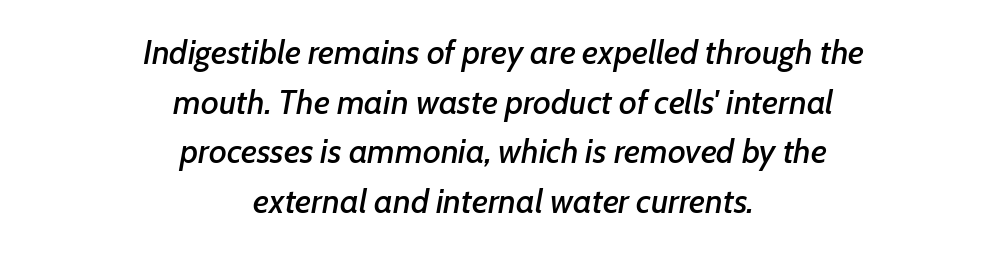
{"italic": "yes", "lean": "right", "slant_degrees": 7, "width": "normal", "stroke_contrast": "low", "x_height": "medium", "monospaced": "no", "underline": "no", "align": "center", "line_spacing": "normal", "line_spacing_ratio": 1.46, "letter_spacing": "normal", "letter_spacing_em": 0.0, "glyph_px": 34}
